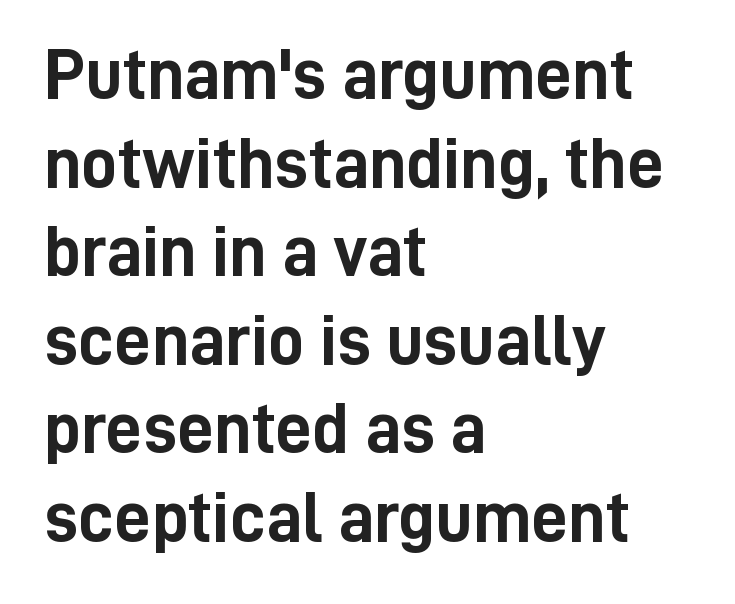
Q: Is the text bold? A: Yes.
Q: Is the text italic (slanted)? A: No, it is upright.
Q: Is the typeface a serif or a sans-serif typeface? A: Sans-serif.
Q: Is the text underlined? A: No.
Q: How is the paragraph aligned? A: Left-aligned.
Q: Is the spacing between letters normal or unusually wide? A: Normal.
Q: Width (condensed, normal, or wide)? A: Condensed.
Q: Stroke contrast? A: Low.
Q: x-height? A: Medium.
Q: Monospaced? A: No.
